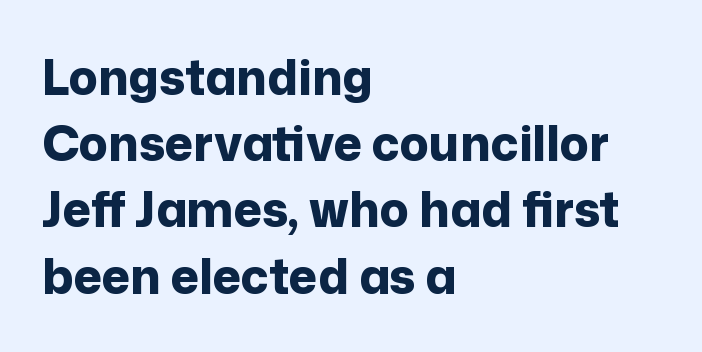
The image shows 48 px bold sans-serif type, upright; set left-aligned, normal line spacing (1.38x), normal letter spacing, not underlined; low stroke contrast and a medium x-height.
